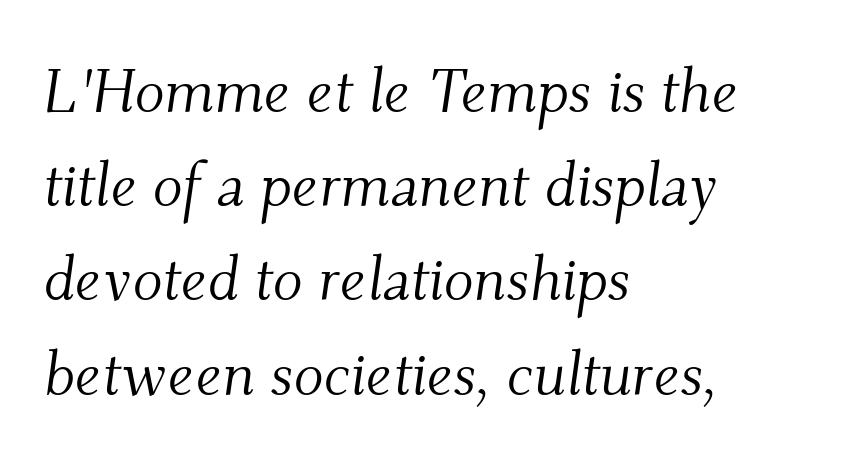
The image shows 62 px light serif type, italic (leaning right); set left-aligned, normal line spacing (1.52x), normal letter spacing, not underlined; medium stroke contrast and a small x-height.
